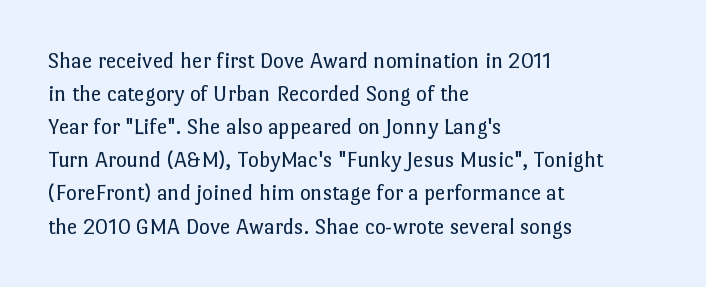
The image shows 23 px text type, upright; set left-aligned, normal line spacing (1.44x), normal letter spacing, not underlined.
